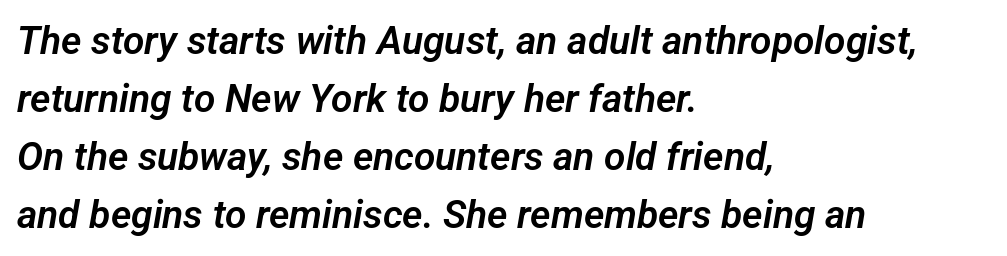
Q: Is the typeface a serif or a sans-serif typeface? A: Sans-serif.
Q: Is the text underlined? A: No.
Q: How is the paragraph aligned? A: Left-aligned.
Q: Is the spacing between letters normal or unusually wide? A: Normal.
Q: Is the spacing between lines tight, normal or loose? A: Normal.
Q: Width (condensed, normal, or wide)? A: Normal.
Q: Stroke contrast? A: Low.
Q: x-height? A: Medium.
Q: Monospaced? A: No.
